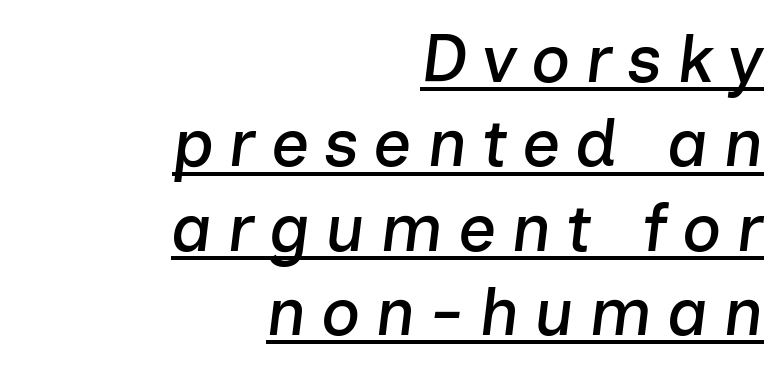
{"italic": "yes", "lean": "right", "slant_degrees": 7, "width": "normal", "stroke_contrast": "low", "x_height": "medium", "monospaced": "no", "underline": "yes", "align": "right", "line_spacing": "normal", "line_spacing_ratio": 1.26, "letter_spacing": "wide", "letter_spacing_em": 0.22, "glyph_px": 67}
